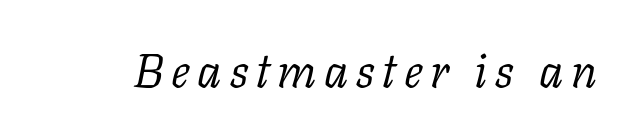
Font category for this specimen: serif. Looks like regular typesetting: each glyph gets only the width it needs. The words here are not underlined. Slanted lettering throughout.
